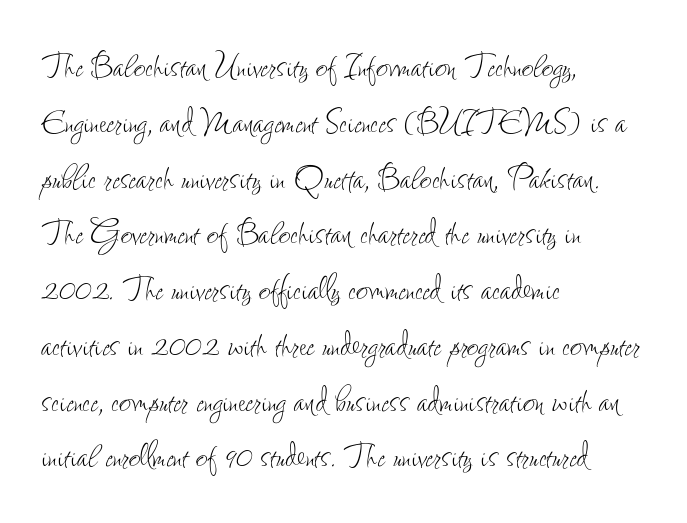
The image shows 41 px thin, condensed type; set left-aligned, normal line spacing (1.36x), normal letter spacing, not underlined; low stroke contrast and a small x-height.
